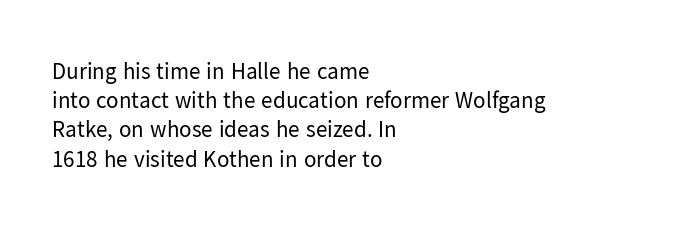
{"italic": "no", "bold": "no", "underline": "no", "align": "left", "line_spacing": "normal", "line_spacing_ratio": 1.27, "letter_spacing": "normal", "letter_spacing_em": 0.0, "glyph_px": 23}
